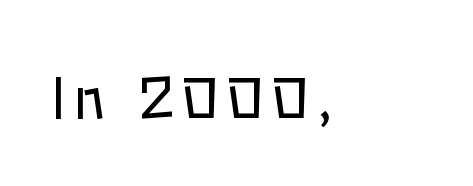
Q: Is the text bold? A: No.
Q: Is the text italic (slanted)? A: No, it is upright.
Q: Is the text underlined? A: No.
Q: Width (condensed, normal, or wide)? A: Normal.
Q: Stroke contrast? A: Low.
Q: x-height? A: Medium.
Q: Monospaced? A: No.
